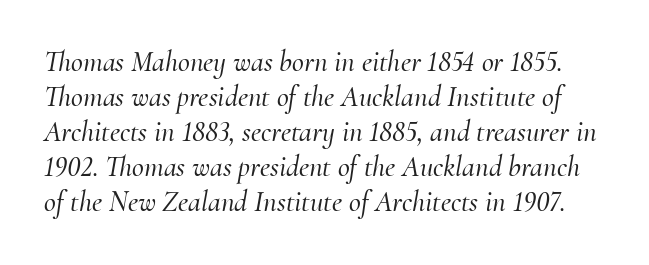
Q: Is the text italic (slanted)? A: Yes, it leans right by about 10 degrees.
Q: Is the typeface a serif or a sans-serif typeface? A: Serif.
Q: Is the text underlined? A: No.
Q: Is the spacing between letters normal or unusually wide? A: Normal.
Q: Width (condensed, normal, or wide)? A: Normal.
Q: Stroke contrast? A: Medium.
Q: x-height? A: Small.
Q: Monospaced? A: No.
